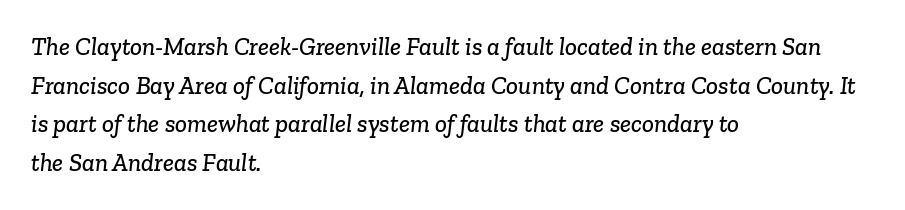
Horizontal alignment here is leftward, the default for most running prose. A typesetter would call this leading conventional body-copy spacing. The rendering keeps characters at their native spacing. Type without underlining.
